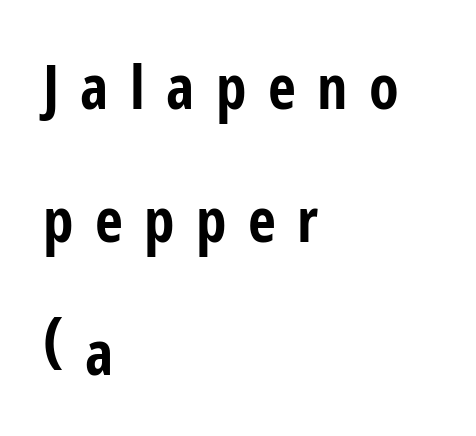
Plain, unruled lines of type. Thick stems and heavy bowls — unmistakably bold. Each new line begins a long way beneath the previous one. Varying glyph widths throughout — classic text-font behaviour. Unlike italic type, these characters show no tilt at all.
